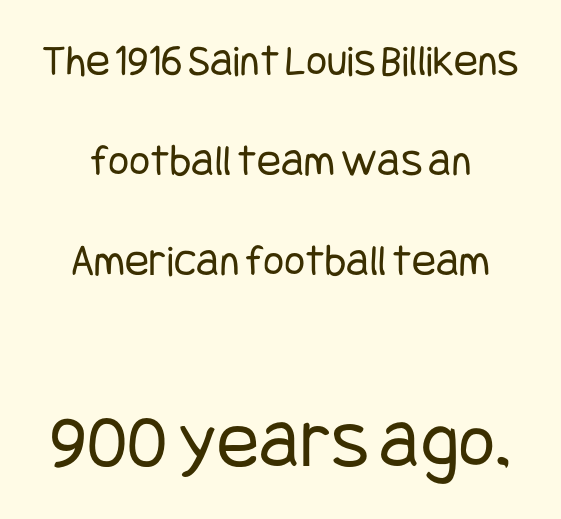
Successive baselines arrive slowly, with a big drop between each. Look at the glyph heights: the lower group is clearly the bigger setting. Rendered with straight, roman letterforms. Nothing heavy about these letters — not bold at all. Students, note that the glyphs here touch the page at normal intervals. The zone under the glyphs is completely vacant.
